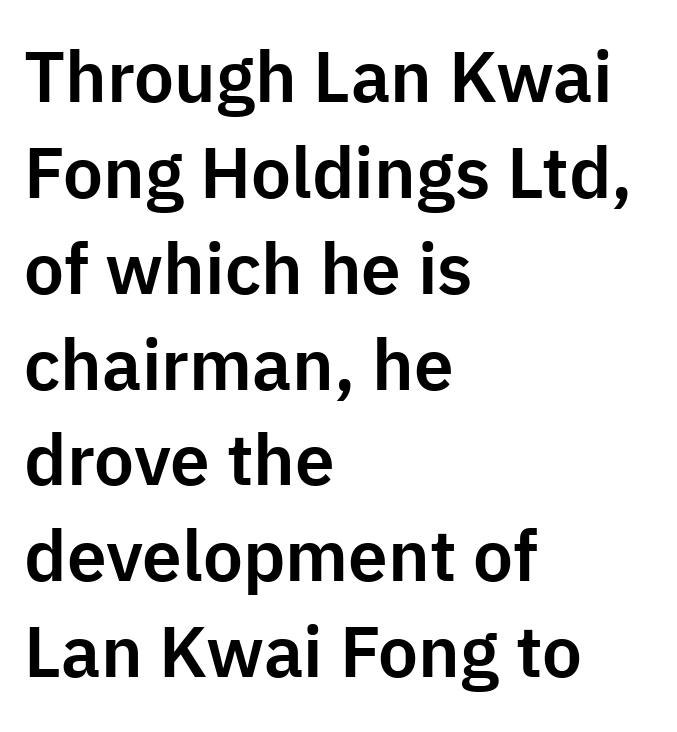
The image shows 71 px sans-serif type, upright; set left-aligned, normal line spacing (1.35x), normal letter spacing, not underlined; low stroke contrast and a medium x-height.
